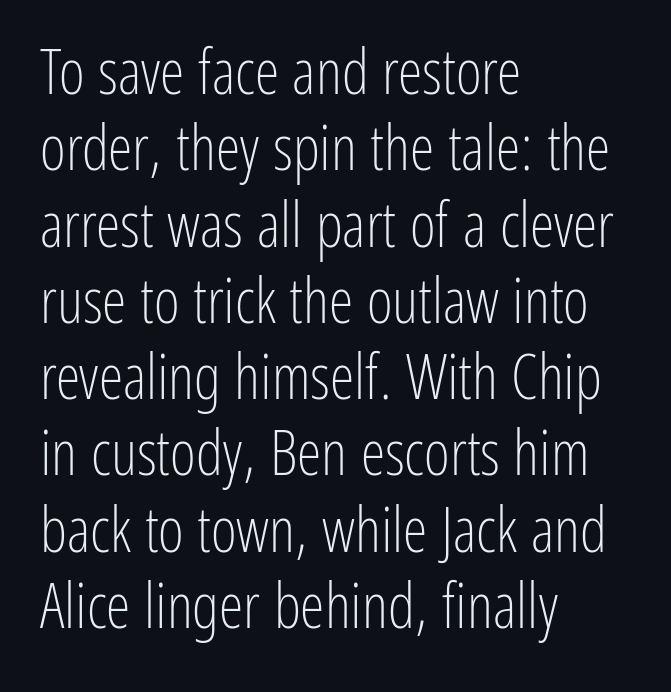
The letterforms sit shoulder to shoulder at normal distance. A roman cut, with each character standing at attention. The rendering uses natural spacing where letterforms have individual widths. Beneath every word, the page is bare. Counters stay open thanks to moderate or lighter strokes.
